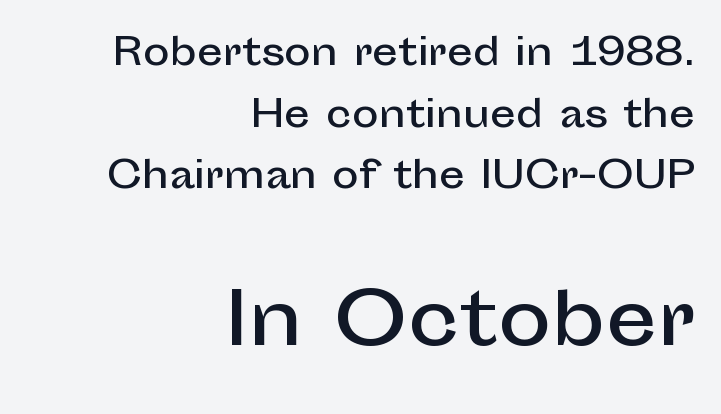
The typesetter chose a ragged-left arrangement here. Larger block? The one below; the one above is distinctly smaller. Nothing sits at the stroke ends, so this counts as sans-serif. A bare baseline throughout the passage. Ascenders rise straight up at ninety degrees.
